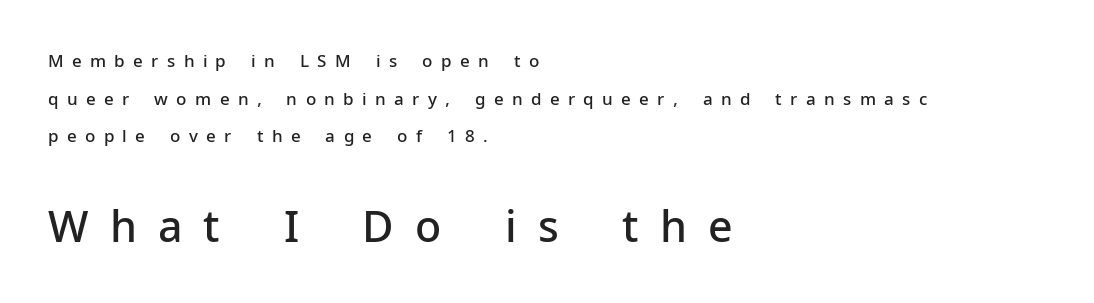
{"serif": "no", "italic": "no", "bold": "semi", "weight": "semibold", "width": "normal", "stroke_contrast": "low", "x_height": "medium", "monospaced": "no", "underline": "no", "align": "left", "line_spacing": "loose", "line_spacing_ratio": 2.22, "letter_spacing": "wide", "letter_spacing_em": 0.49, "larger_block": "second", "size_ratio": 2.53, "glyph_px": 43}
